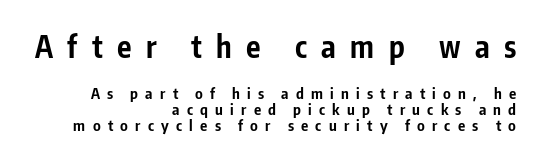
Q: Is the text bold? A: Yes.
Q: Is the text italic (slanted)? A: No, it is upright.
Q: Is the typeface a serif or a sans-serif typeface? A: Sans-serif.
Q: Is the text underlined? A: No.
Q: How is the paragraph aligned? A: Right-aligned.
Q: Is the spacing between letters normal or unusually wide? A: Unusually wide.
Q: Is the spacing between lines tight, normal or loose? A: Tight.
Q: Which block of text is set in a larger size, the first (top) or the second (bottom)? A: The first (top) one.
Q: Width (condensed, normal, or wide)? A: Condensed.
Q: Stroke contrast? A: Low.
Q: x-height? A: Medium.
Q: Monospaced? A: No.
